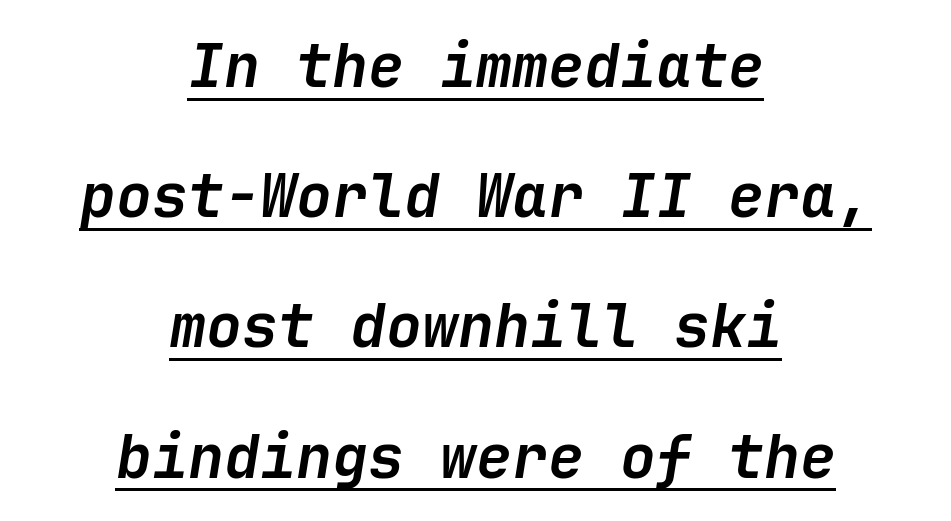
Q: Is the text bold? A: Yes.
Q: Is the text italic (slanted)? A: Yes, it leans right by about 9 degrees.
Q: Is the text underlined? A: Yes.
Q: How is the paragraph aligned? A: Centered.
Q: Is the spacing between letters normal or unusually wide? A: Normal.
Q: Is the spacing between lines tight, normal or loose? A: Loose.
Q: Width (condensed, normal, or wide)? A: Normal.
Q: Stroke contrast? A: Low.
Q: x-height? A: Medium.
